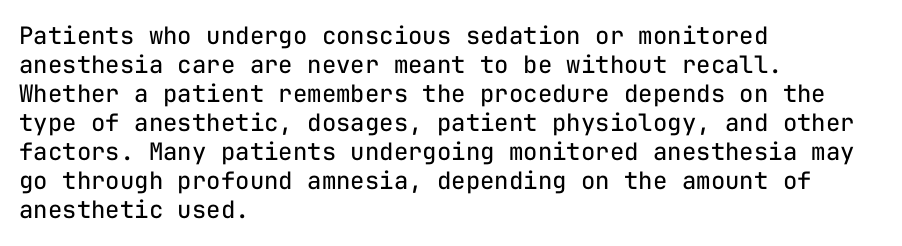
Q: Is the text bold? A: No.
Q: Is the text italic (slanted)? A: No, it is upright.
Q: Is the text underlined? A: No.
Q: How is the paragraph aligned? A: Left-aligned.
Q: Is the spacing between letters normal or unusually wide? A: Normal.
